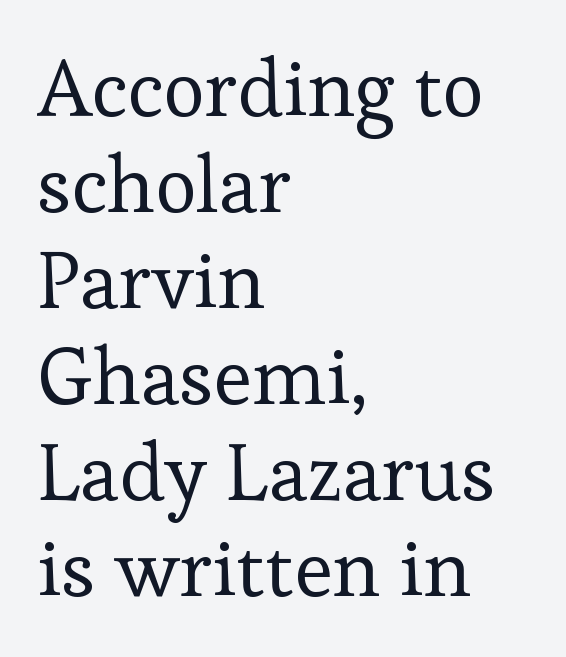
Q: Is the text bold? A: No.
Q: Is the text italic (slanted)? A: No, it is upright.
Q: Is the typeface a serif or a sans-serif typeface? A: Serif.
Q: Is the text underlined? A: No.
Q: How is the paragraph aligned? A: Left-aligned.
Q: Is the spacing between letters normal or unusually wide? A: Normal.
Q: Width (condensed, normal, or wide)? A: Normal.
Q: Stroke contrast? A: Low.
Q: x-height? A: Medium.
Q: Monospaced? A: No.
